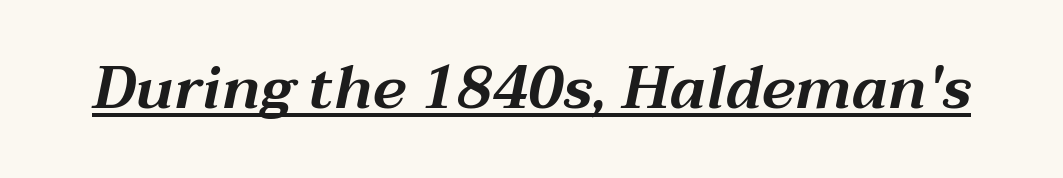
{"italic": "yes", "lean": "right", "slant_degrees": 12, "width": "wide", "stroke_contrast": "medium", "x_height": "medium", "monospaced": "no", "underline": "yes", "letter_spacing": "normal", "letter_spacing_em": 0.0, "glyph_px": 60}
